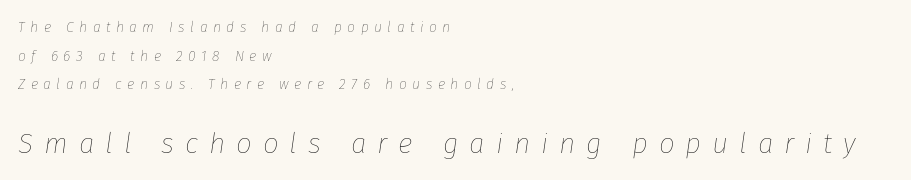
The image shows 28 px thin type, italic (leaning right); set left-aligned, loose line spacing (2.04x), unusually wide letter spacing (+0.39 em), not underlined; the second (bottom) block is 2.0x larger; low stroke contrast and a medium x-height.
